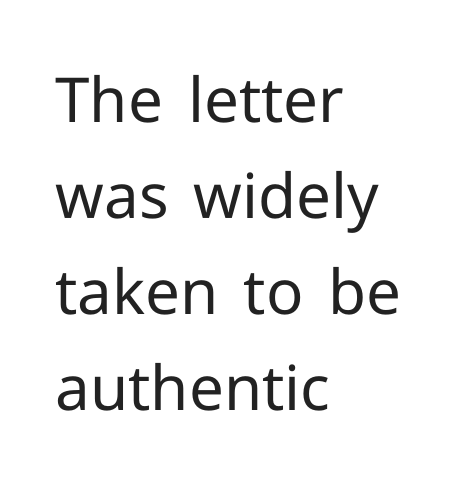
Varying glyph widths throughout — classic text-font behaviour. In terms of letterspacing, this is plain default setting. Every character sits straight up, as roman type does. Stroke terminals: plain, sans-serif. Casual observation: everything's shoved over to the left. Letters rest on an invisible, unmarked baseline.
